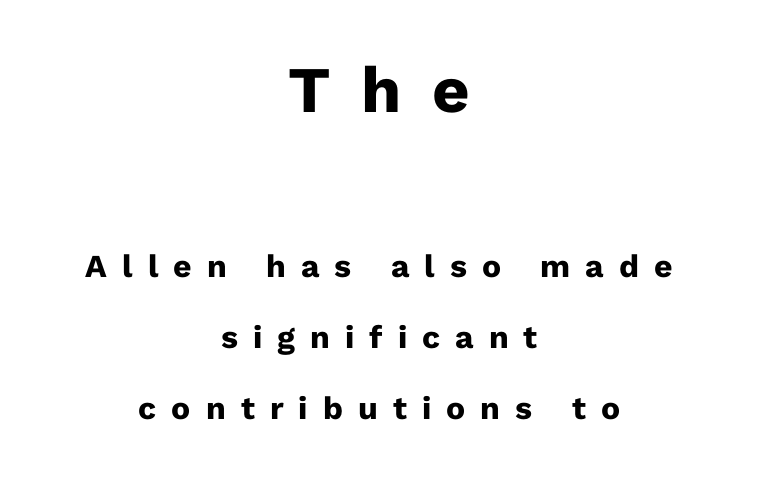
Q: Is the text bold? A: Yes.
Q: Is the text italic (slanted)? A: No, it is upright.
Q: Is the typeface a serif or a sans-serif typeface? A: Sans-serif.
Q: Is the text underlined? A: No.
Q: How is the paragraph aligned? A: Centered.
Q: Is the spacing between letters normal or unusually wide? A: Unusually wide.
Q: Is the spacing between lines tight, normal or loose? A: Loose.
Q: Which block of text is set in a larger size, the first (top) or the second (bottom)? A: The first (top) one.
Q: Width (condensed, normal, or wide)? A: Normal.
Q: Stroke contrast? A: Low.
Q: x-height? A: Medium.
Q: Monospaced? A: No.
